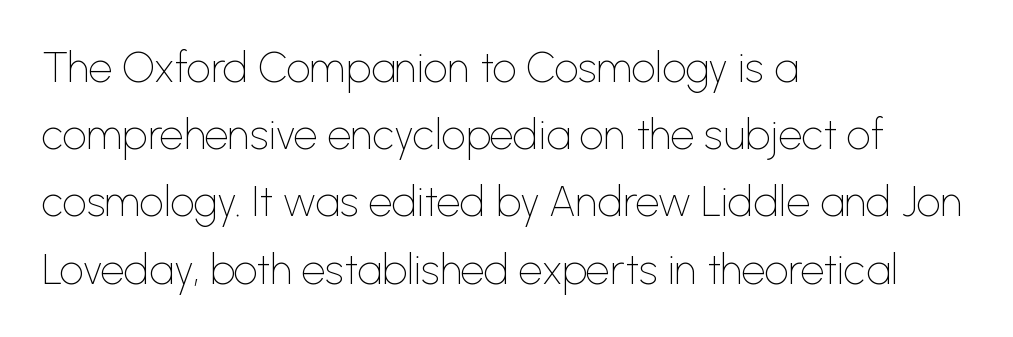
The image shows 42 px thin sans-serif type, upright; set left-aligned, normal line spacing (1.6x), normal letter spacing, not underlined; low stroke contrast and a medium x-height.
